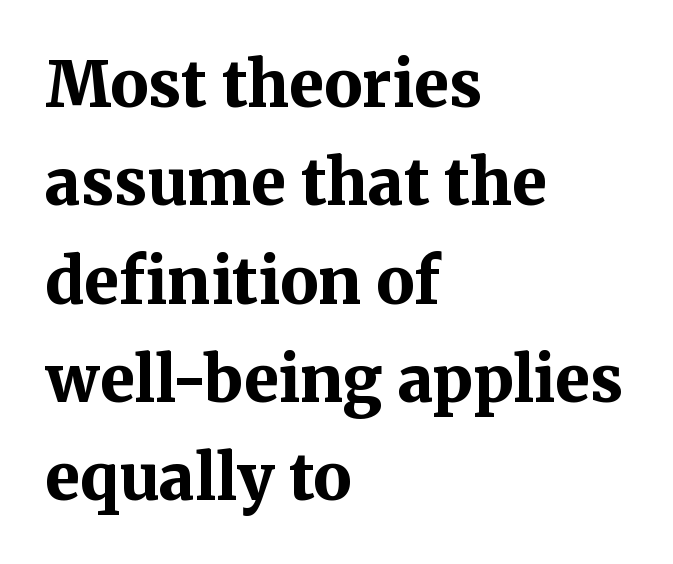
Q: Is the text bold? A: Yes.
Q: Is the text italic (slanted)? A: No, it is upright.
Q: Is the typeface a serif or a sans-serif typeface? A: Serif.
Q: Is the text underlined? A: No.
Q: How is the paragraph aligned? A: Left-aligned.
Q: Is the spacing between letters normal or unusually wide? A: Normal.
Q: Is the spacing between lines tight, normal or loose? A: Normal.
Q: Width (condensed, normal, or wide)? A: Normal.
Q: Stroke contrast? A: Medium.
Q: x-height? A: Medium.
Q: Monospaced? A: No.
